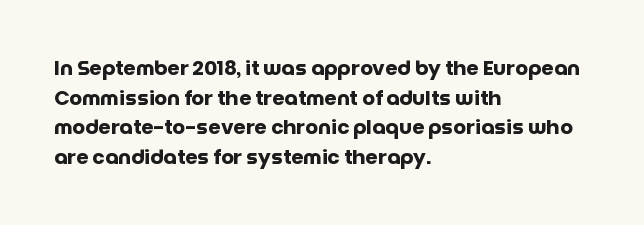
{"italic": "no", "bold": "yes", "underline": "no", "align": "left", "line_spacing": "normal", "line_spacing_ratio": 1.48, "letter_spacing": "normal", "letter_spacing_em": 0.0, "glyph_px": 20}
